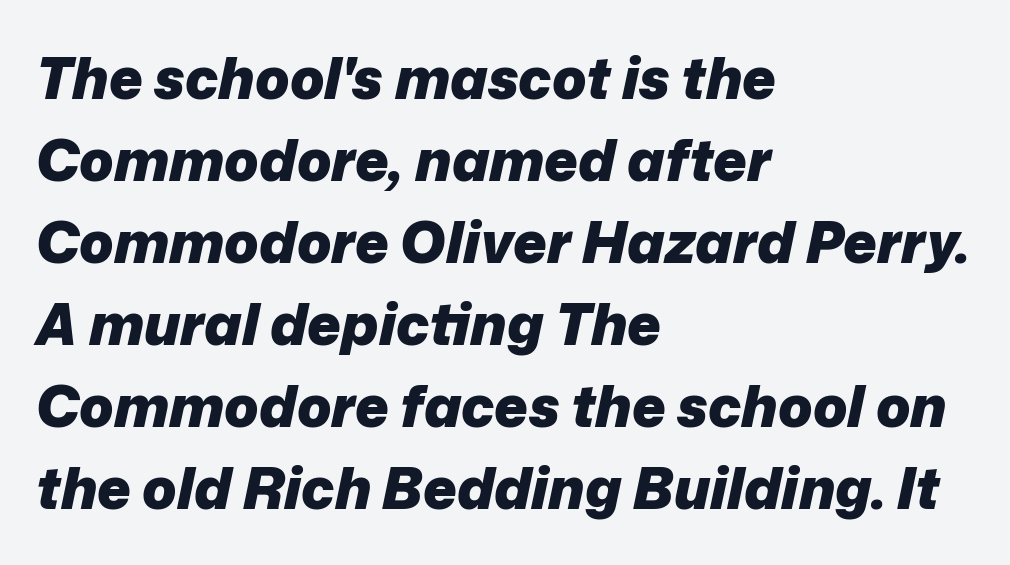
Slanted lettering throughout. The compositor pushed each line to the left boundary. Evenly set lines give the paragraph a standard silhouette. Proportional: the letters do not fall into vertical columns. Students, note that the glyphs here touch the page at normal intervals.
